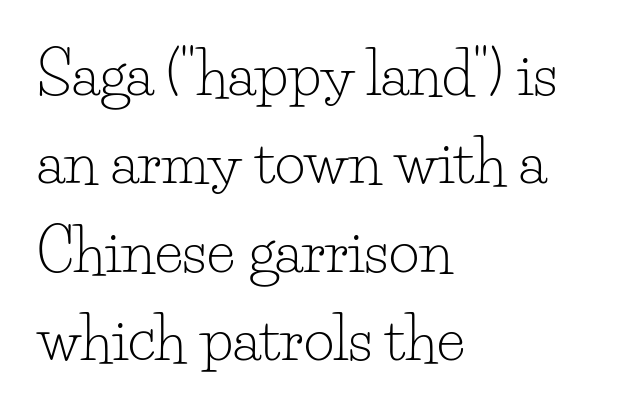
The rendering uses a moderate line-height, typical for paragraphs. Quick note: underline off. Does the lettering tilt? It doesn't — this is upright. Little horizontal feet cap the strokes, marking this as serif type.
